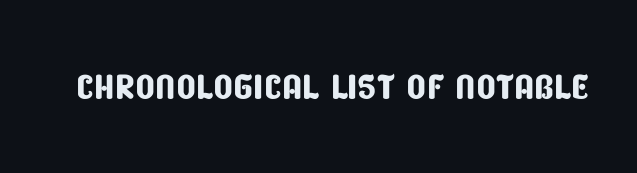
{"serif": "no", "width": "condensed", "stroke_contrast": "low", "x_height": "large", "monospaced": "no", "underline": "no", "letter_spacing": "normal", "letter_spacing_em": 0.0, "glyph_px": 51}
